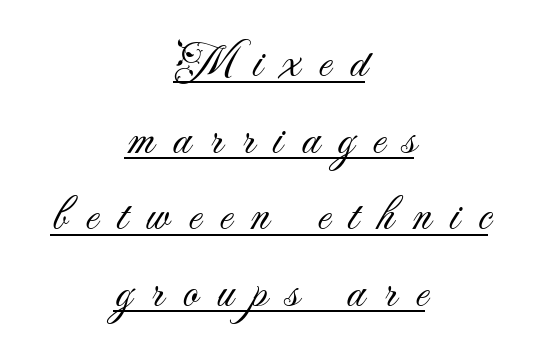
Notice how descenders clear the ascenders below comfortably — that's standard leading. Between one letter and the next there's a generous, obvious gap. This sample has the flowing, uneven cadence of proportional lettering.
